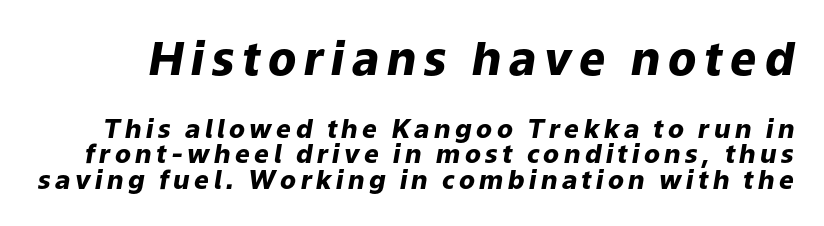
Is this a fixed-width face? No — the glyphs have proportional, varying widths. Style check: oblique. Larger block? The one above; the one below is distinctly smaller. Each new line begins almost immediately beneath the previous one. Heft: maximum for text — a bold. Descenders hang freely into open space.
